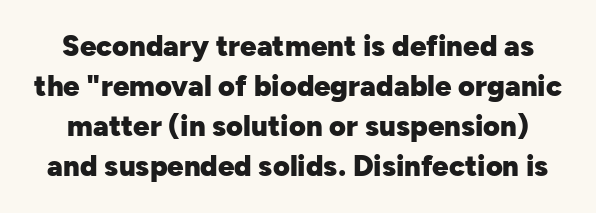
The image shows 29 px heavy sans-serif type, upright; set normal line spacing (1.38x), normal letter spacing, not underlined; low stroke contrast and a medium x-height.
